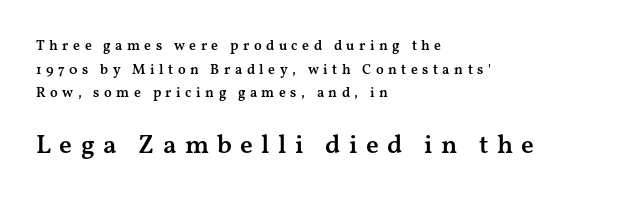
Its strokes are somewhat broadened, the hallmark of semibold type. Left-aligned paragraph, ragged on the right. Does the bottom block carry the larger type? Yes, it does. The foot of each line stays bare and open. The lettering holds an erect, upright posture throughout. Compared with typical paragraphs, the rows here are spaced about the same.
